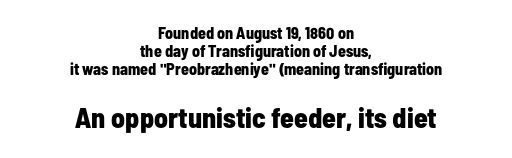
The image shows 28 px bold, condensed sans-serif type, upright; set centered, tight line spacing (1.14x), normal letter spacing, not underlined; the second (bottom) block is 1.75x larger; low stroke contrast and a medium x-height.
